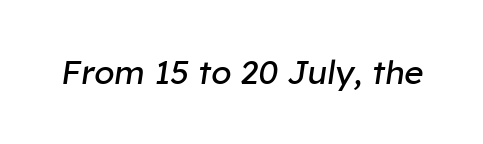
Q: Is the text bold? A: No.
Q: Is the text italic (slanted)? A: Yes, it leans right by about 8 degrees.
Q: Is the text underlined? A: No.
Q: Is the spacing between letters normal or unusually wide? A: Normal.
Q: Width (condensed, normal, or wide)? A: Normal.
Q: Stroke contrast? A: Low.
Q: x-height? A: Medium.
Q: Monospaced? A: No.
